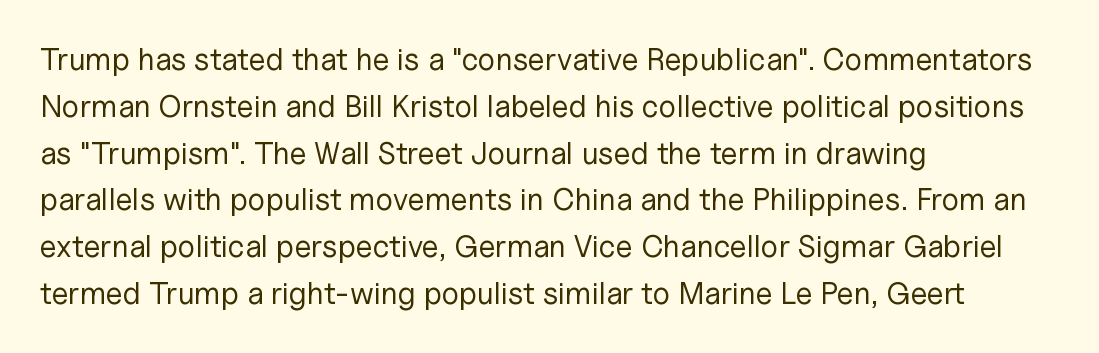
The face looks like a standard text weight, possibly lighter. The text block is weighted toward the left margin, trailing off unevenly rightward. Quick note: interline space is typical. The letters advance in unequal steps, a hallmark of proportional type.
